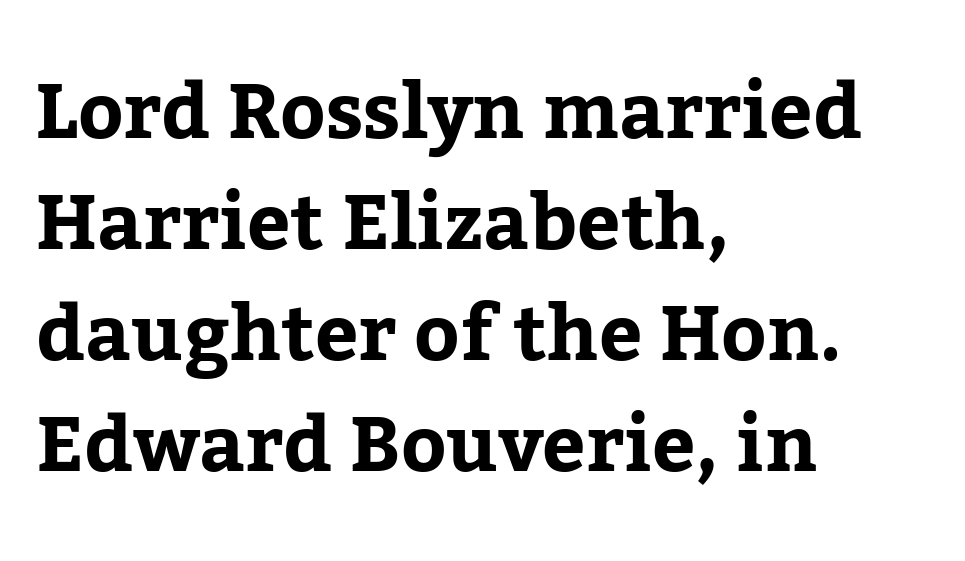
{"serif": "yes", "italic": "no", "width": "normal", "stroke_contrast": "low", "x_height": "medium", "monospaced": "no", "underline": "no", "align": "left", "line_spacing": "normal", "line_spacing_ratio": 1.44, "letter_spacing": "normal", "letter_spacing_em": 0.0, "glyph_px": 77}
